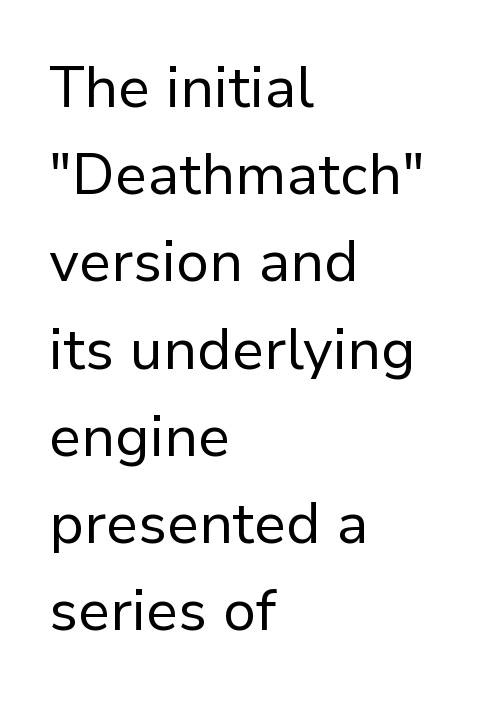
{"serif": "no", "italic": "no", "bold": "no", "weight": "regular", "width": "normal", "stroke_contrast": "low", "x_height": "medium", "monospaced": "no", "underline": "no", "align": "left", "line_spacing": "normal", "line_spacing_ratio": 1.53, "letter_spacing": "normal", "letter_spacing_em": 0.0, "glyph_px": 57}
